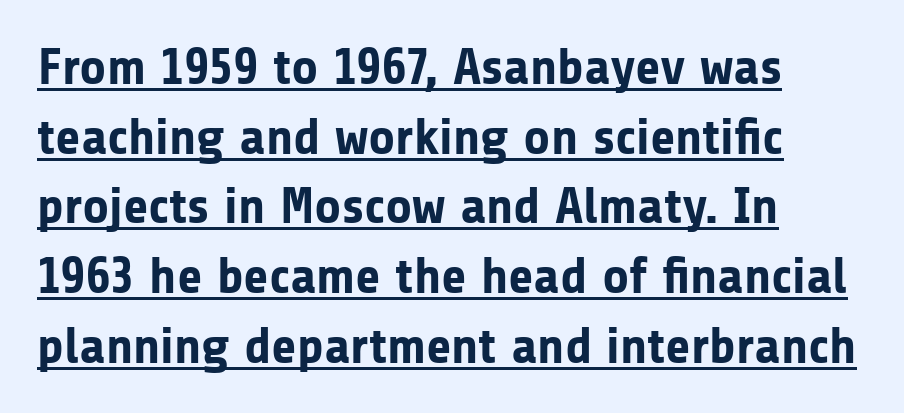
Q: Is the text bold? A: Yes.
Q: Is the text italic (slanted)? A: No, it is upright.
Q: Is the typeface a serif or a sans-serif typeface? A: Sans-serif.
Q: Is the text underlined? A: Yes.
Q: How is the paragraph aligned? A: Left-aligned.
Q: Is the spacing between letters normal or unusually wide? A: Normal.
Q: Is the spacing between lines tight, normal or loose? A: Normal.
Q: Width (condensed, normal, or wide)? A: Normal.
Q: Stroke contrast? A: Low.
Q: x-height? A: Medium.
Q: Monospaced? A: No.
